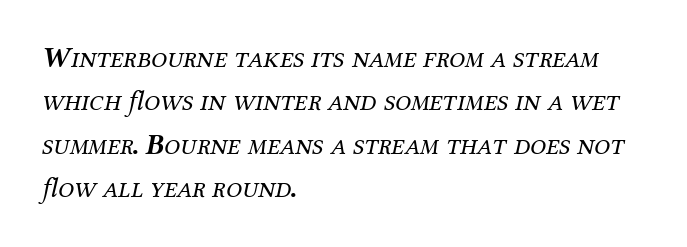
The image shows 29 px regular-weight serif type, italic (leaning right); set left-aligned, normal line spacing (1.5x), normal letter spacing, not underlined; medium stroke contrast and a medium x-height.
